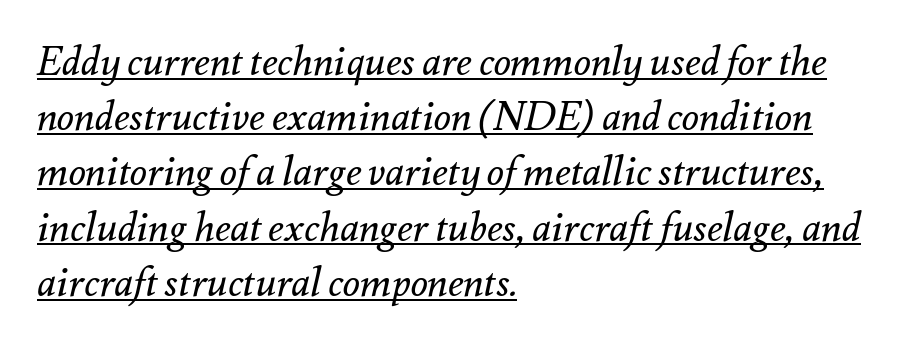
{"italic": "yes", "lean": "right", "slant_degrees": 12, "bold": "no", "weight": "regular", "width": "normal", "stroke_contrast": "medium", "x_height": "small", "monospaced": "no", "underline": "yes", "align": "left", "line_spacing": "normal", "line_spacing_ratio": 1.38, "letter_spacing": "normal", "letter_spacing_em": 0.0, "glyph_px": 40}
